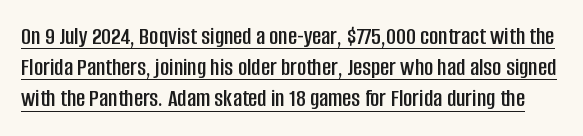
Inter-character spacing is left at the font's built-in metrics. How would I describe the line gaps? Plain and ordinary. When letters stand straight like this, we call the style roman or upright. The rendering uses the underline text-decoration.
